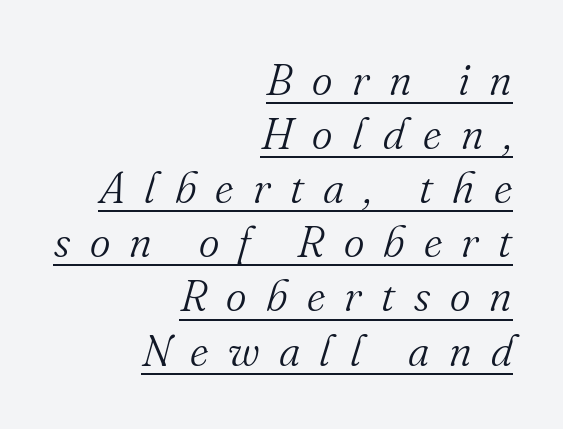
Q: Is the text bold? A: No.
Q: Is the text italic (slanted)? A: Yes, it leans right by about 16 degrees.
Q: Is the typeface a serif or a sans-serif typeface? A: Serif.
Q: Is the text underlined? A: Yes.
Q: How is the paragraph aligned? A: Right-aligned.
Q: Is the spacing between letters normal or unusually wide? A: Unusually wide.
Q: Width (condensed, normal, or wide)? A: Normal.
Q: Stroke contrast? A: Medium.
Q: x-height? A: Small.
Q: Monospaced? A: No.
